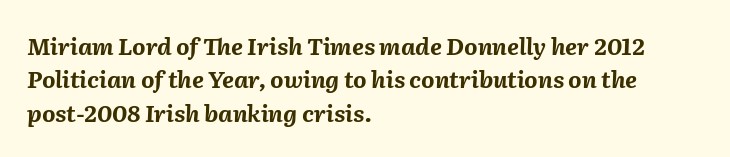
{"italic": "yes", "lean": "right", "slant_degrees": 2, "bold": "yes", "underline": "no", "align": "left", "line_spacing": "normal", "line_spacing_ratio": 1.45, "letter_spacing": "normal", "letter_spacing_em": 0.0, "glyph_px": 23}
